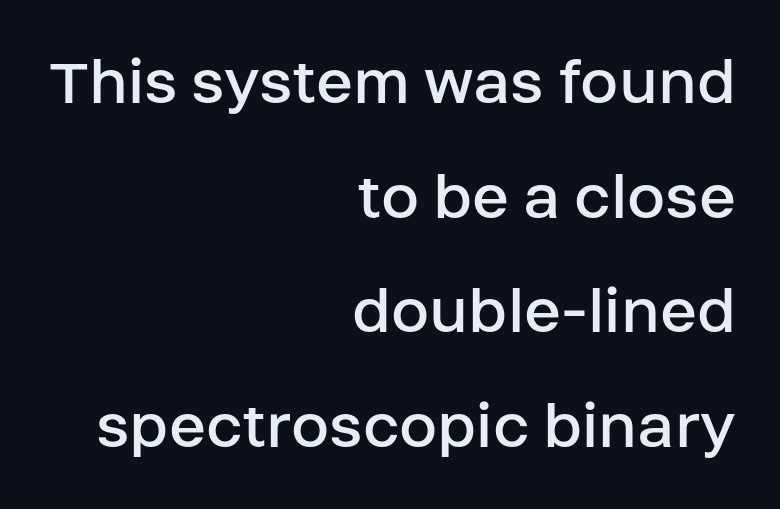
Q: Is the text bold? A: No.
Q: Is the text italic (slanted)? A: No, it is upright.
Q: Is the typeface a serif or a sans-serif typeface? A: Sans-serif.
Q: Is the text underlined? A: No.
Q: How is the paragraph aligned? A: Right-aligned.
Q: Is the spacing between letters normal or unusually wide? A: Normal.
Q: Is the spacing between lines tight, normal or loose? A: Normal.
Q: Width (condensed, normal, or wide)? A: Normal.
Q: Stroke contrast? A: Low.
Q: x-height? A: Large.
Q: Monospaced? A: No.
